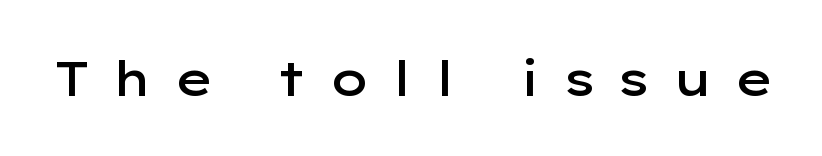
{"serif": "no", "italic": "no", "bold": "semi", "weight": "semibold", "width": "wide", "stroke_contrast": "low", "x_height": "medium", "monospaced": "no", "underline": "no", "letter_spacing": "wide", "letter_spacing_em": 0.45, "glyph_px": 48}
